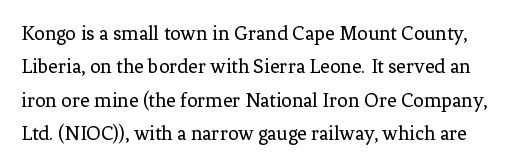
Q: Is the text bold? A: No.
Q: Is the text italic (slanted)? A: No, it is upright.
Q: Is the text underlined? A: No.
Q: Is the spacing between letters normal or unusually wide? A: Normal.
Q: Is the spacing between lines tight, normal or loose? A: Normal.
